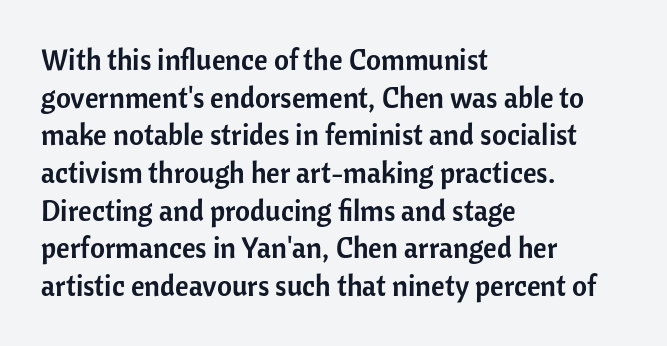
The image shows 29 px sans-serif type, upright; set left-aligned, normal line spacing (1.3x), normal letter spacing, not underlined; low stroke contrast and a medium x-height.
